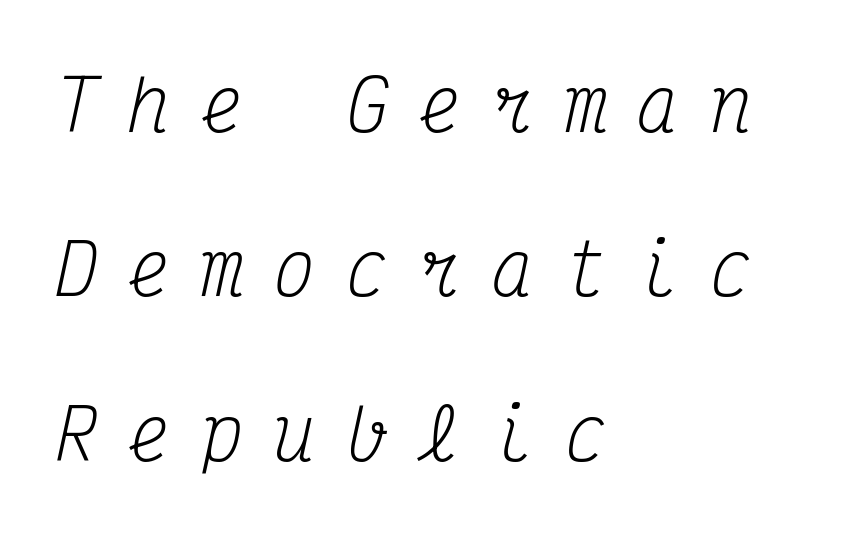
{"serif": "yes", "italic": "yes", "lean": "right", "slant_degrees": 12, "bold": "no", "weight": "regular", "width": "condensed", "stroke_contrast": "medium", "x_height": "medium", "monospaced": "yes", "underline": "no", "align": "left", "line_spacing": "loose", "line_spacing_ratio": 2.35, "letter_spacing": "wide", "letter_spacing_em": 0.44, "glyph_px": 70}
